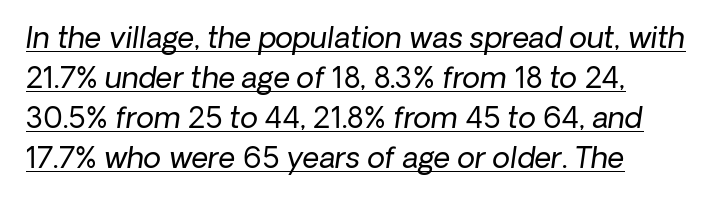
{"italic": "yes", "lean": "right", "slant_degrees": 8, "bold": "no", "weight": "regular", "width": "normal", "stroke_contrast": "low", "x_height": "medium", "monospaced": "no", "underline": "yes", "align": "left", "line_spacing": "normal", "line_spacing_ratio": 1.38, "letter_spacing": "normal", "letter_spacing_em": 0.0, "glyph_px": 29}
